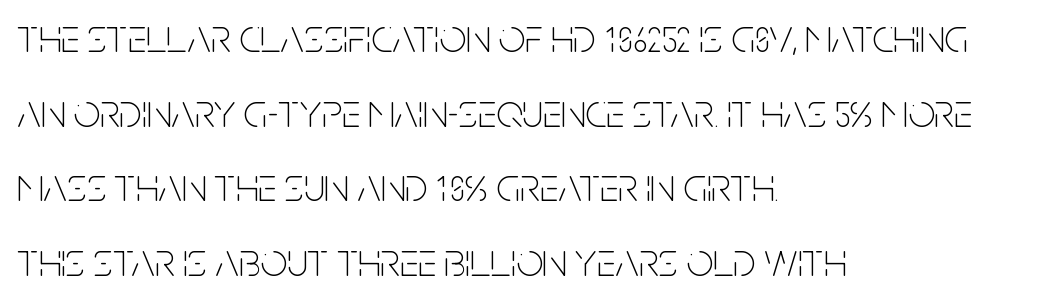
The image shows 47 px thin, condensed sans-serif type, upright; set left-aligned, normal line spacing (1.59x), normal letter spacing, not underlined; low stroke contrast and a large x-height.
